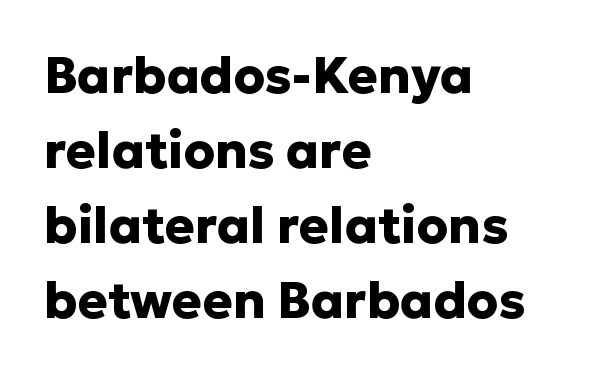
Q: Is the text bold? A: Yes.
Q: Is the text italic (slanted)? A: No, it is upright.
Q: Is the typeface a serif or a sans-serif typeface? A: Sans-serif.
Q: Is the text underlined? A: No.
Q: How is the paragraph aligned? A: Left-aligned.
Q: Is the spacing between letters normal or unusually wide? A: Normal.
Q: Is the spacing between lines tight, normal or loose? A: Normal.
Q: Width (condensed, normal, or wide)? A: Normal.
Q: Stroke contrast? A: Low.
Q: x-height? A: Medium.
Q: Monospaced? A: No.
